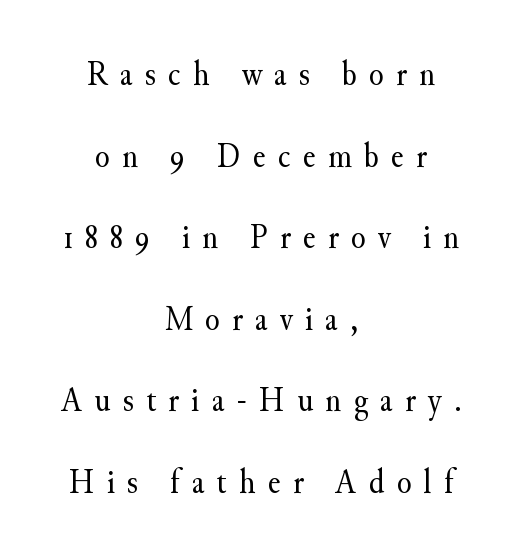
{"serif": "yes", "italic": "no", "bold": "no", "weight": "regular", "width": "normal", "stroke_contrast": "medium", "x_height": "small", "monospaced": "no", "underline": "no", "align": "center", "line_spacing": "loose", "line_spacing_ratio": 2.4, "letter_spacing": "wide", "letter_spacing_em": 0.36, "glyph_px": 34}
